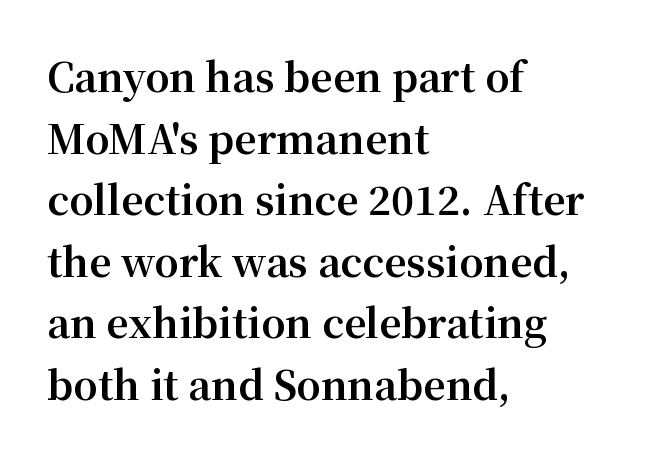
{"serif": "yes", "italic": "no", "bold": "yes", "weight": "bold", "width": "normal", "stroke_contrast": "medium", "x_height": "medium", "monospaced": "no", "underline": "no", "align": "left", "line_spacing": "normal", "line_spacing_ratio": 1.58, "letter_spacing": "normal", "letter_spacing_em": 0.0, "glyph_px": 39}
